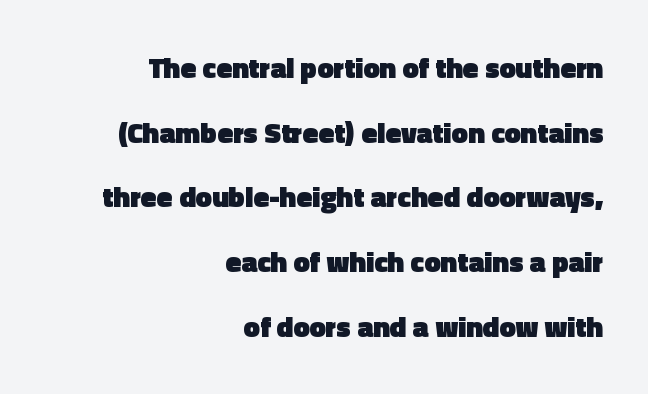
{"serif": "no", "italic": "no", "bold": "yes", "weight": "heavy", "width": "normal", "x_height": "medium", "monospaced": "no", "underline": "no", "align": "right", "line_spacing": "loose", "line_spacing_ratio": 2.23, "letter_spacing": "normal", "letter_spacing_em": 0.0, "glyph_px": 29}
